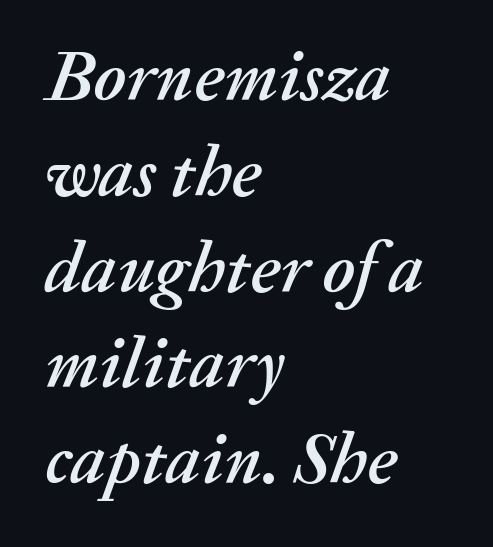
How would I describe the line gaps? Plain and ordinary. Caption: standard tracking, unaltered. Note the varied advance widths — an 'i' is clearly narrower than an 'm'. Any mark beneath the type? The region is blank. All the whitespace from short lines collects on the right.
